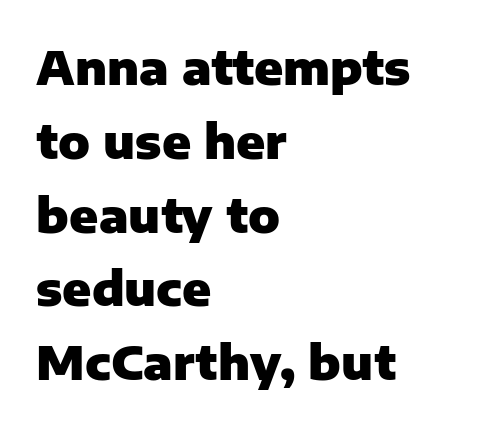
Words float on clear page, feet unadorned. Classification — sans serif. In terms of leading, this rendering sits right in the middle. These words are printed bold, with thick strokes throughout. The font's upright variant was chosen for this text. You could not count columns in this text — the font is proportionally spaced.
